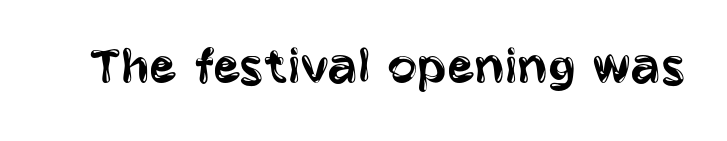
{"serif": "no", "italic": "no", "bold": "no", "weight": "regular", "width": "condensed", "stroke_contrast": "low", "x_height": "large", "monospaced": "no", "underline": "no", "letter_spacing": "normal", "letter_spacing_em": 0.0, "glyph_px": 56}
